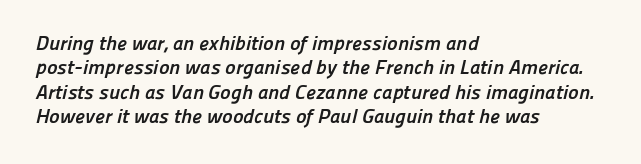
This sample uses plain, unmodified letter spacing. Words float on clear page, feet unadorned. Students, this is bold: see how much ink each stroke carries. The lines in this sample share a left origin and differ only in where they stop.
